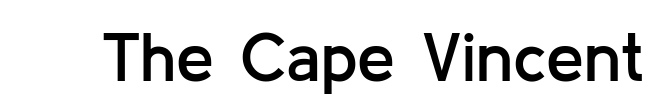
Q: Is the text bold? A: Semi-bold.
Q: Is the text italic (slanted)? A: No, it is upright.
Q: Is the typeface a serif or a sans-serif typeface? A: Sans-serif.
Q: Is the text underlined? A: No.
Q: Is the spacing between letters normal or unusually wide? A: Normal.
Q: Width (condensed, normal, or wide)? A: Normal.
Q: Stroke contrast? A: Low.
Q: x-height? A: Medium.
Q: Monospaced? A: No.
